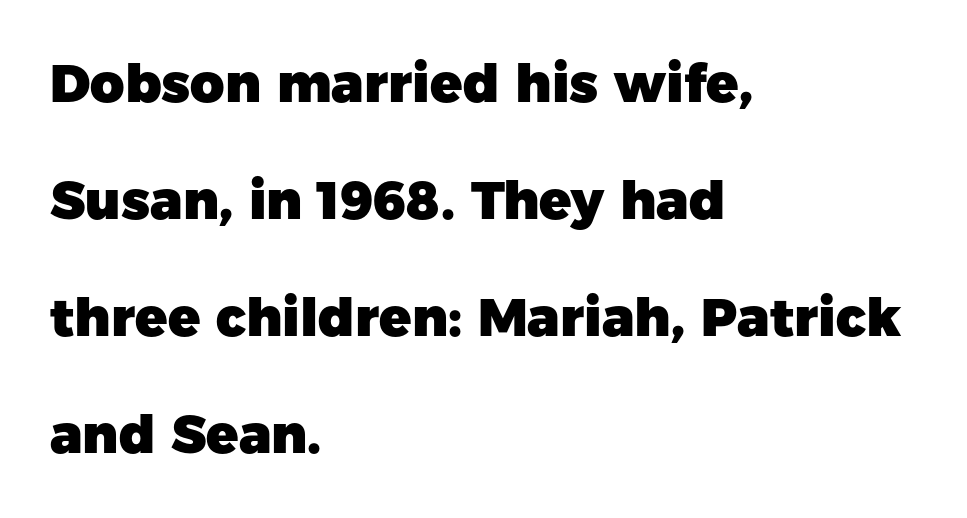
Q: Is the text bold? A: Yes.
Q: Is the text italic (slanted)? A: No, it is upright.
Q: Is the typeface a serif or a sans-serif typeface? A: Sans-serif.
Q: Is the text underlined? A: No.
Q: How is the paragraph aligned? A: Left-aligned.
Q: Is the spacing between letters normal or unusually wide? A: Normal.
Q: Is the spacing between lines tight, normal or loose? A: Loose.
Q: Width (condensed, normal, or wide)? A: Normal.
Q: Stroke contrast? A: Low.
Q: x-height? A: Medium.
Q: Monospaced? A: No.
